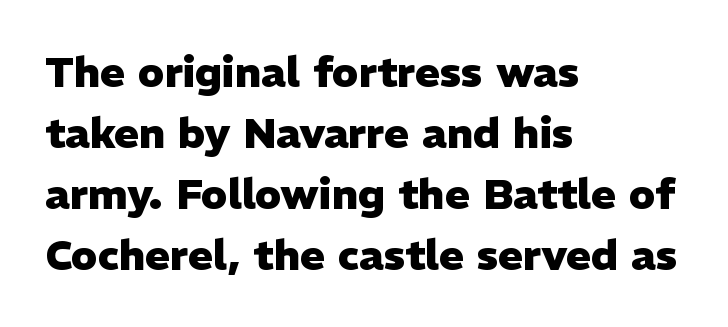
Q: Is the text bold? A: Yes.
Q: Is the text italic (slanted)? A: No, it is upright.
Q: Is the typeface a serif or a sans-serif typeface? A: Sans-serif.
Q: Is the text underlined? A: No.
Q: How is the paragraph aligned? A: Left-aligned.
Q: Is the spacing between letters normal or unusually wide? A: Normal.
Q: Is the spacing between lines tight, normal or loose? A: Normal.
Q: Width (condensed, normal, or wide)? A: Normal.
Q: Stroke contrast? A: Low.
Q: x-height? A: Medium.
Q: Monospaced? A: No.
